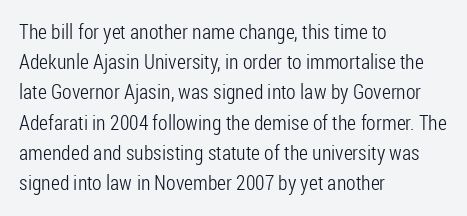
The image shows 21 px text type, upright; set left-aligned, normal line spacing (1.44x), normal letter spacing, not underlined.
